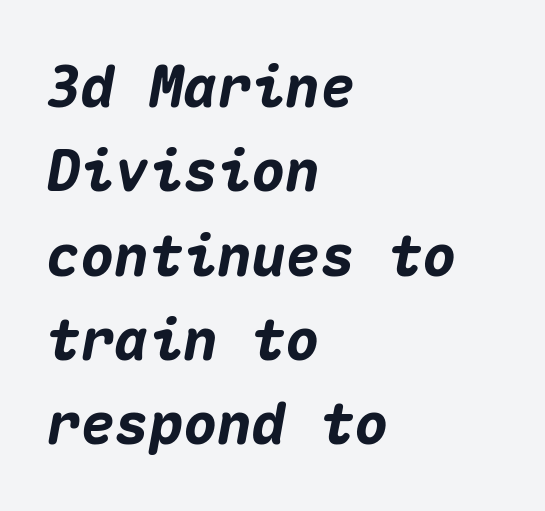
The image shows 57 px heavy type, italic (leaning right), monospaced; set left-aligned, normal line spacing (1.48x), normal letter spacing, not underlined; medium stroke contrast and a medium x-height.
